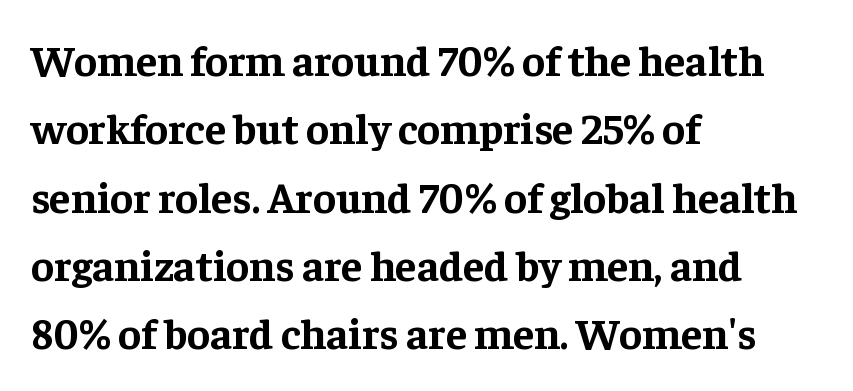
The image shows 43 px bold serif type, upright; set left-aligned, normal line spacing (1.59x), normal letter spacing, not underlined; low stroke contrast and a medium x-height.
